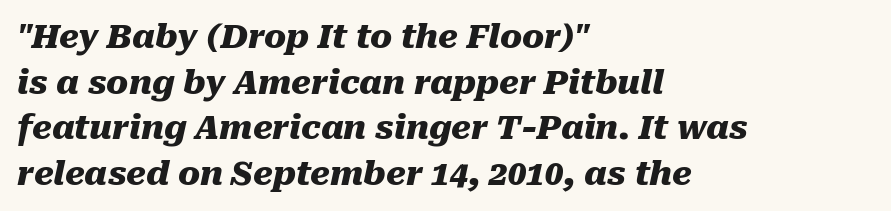
Q: Is the text bold? A: Yes.
Q: Is the text italic (slanted)? A: Yes, it leans right by about 10 degrees.
Q: Is the text underlined? A: No.
Q: How is the paragraph aligned? A: Left-aligned.
Q: Is the spacing between letters normal or unusually wide? A: Normal.
Q: Is the spacing between lines tight, normal or loose? A: Normal.
Q: Width (condensed, normal, or wide)? A: Normal.
Q: Stroke contrast? A: Medium.
Q: x-height? A: Medium.
Q: Monospaced? A: No.
